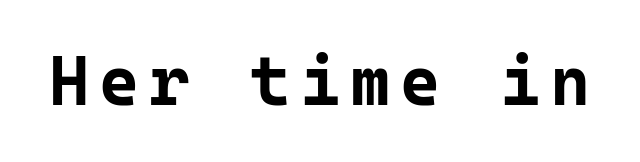
The image shows 69 px bold sans-serif type, upright, monospaced; set not underlined; low stroke contrast and a medium x-height.
